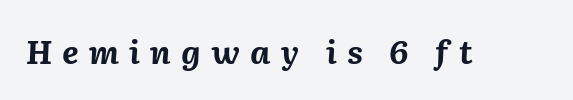
The image shows 32 px bold type, italic (leaning right); set unusually wide letter spacing (+0.32 em), not underlined; medium stroke contrast and a medium x-height.
